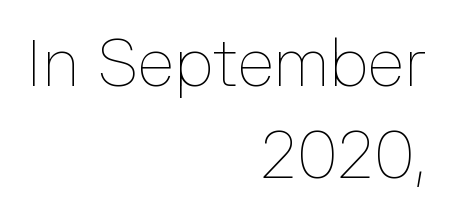
{"italic": "no", "bold": "no", "weight": "thin", "width": "normal", "stroke_contrast": "low", "x_height": "medium", "monospaced": "no", "underline": "no", "align": "right", "line_spacing": "normal", "line_spacing_ratio": 1.4, "letter_spacing": "normal", "letter_spacing_em": 0.0, "glyph_px": 66}
